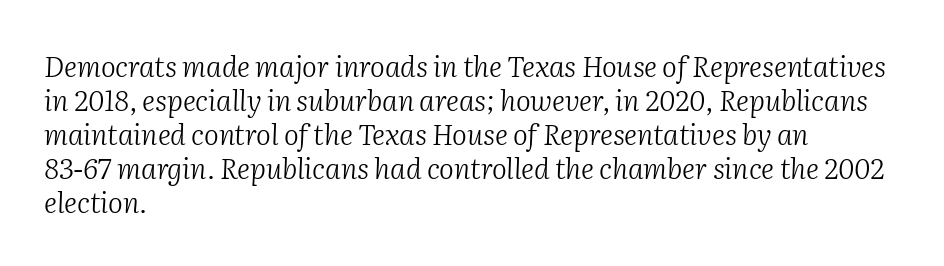
The typography opts for an oblique posture over an upright one. Spacing verdict: proportional, widths tailored to each character. The strokes carry an ordinary text weight at most. Is this a sans? No — the strokes have serifs.
